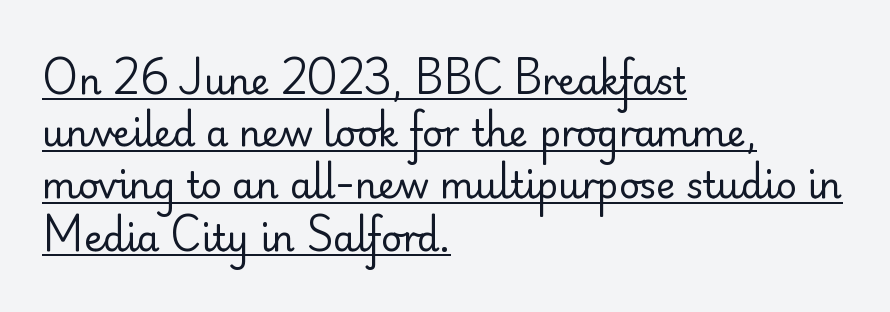
The image shows 36 px regular-weight sans-serif type, upright; set left-aligned, normal line spacing (1.45x), normal letter spacing, underlined; low stroke contrast and a small x-height.
